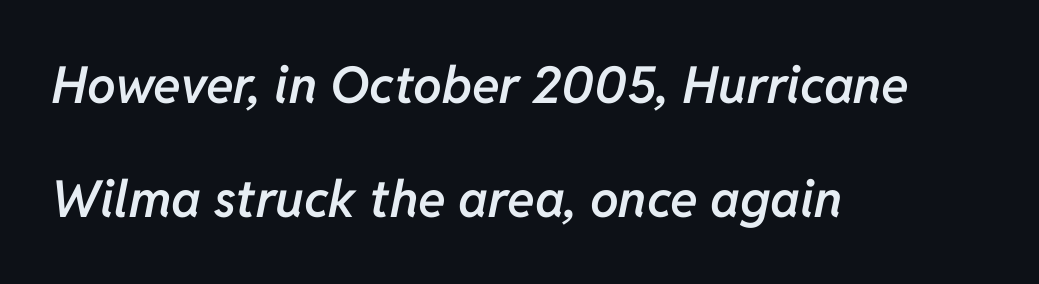
{"italic": "yes", "lean": "right", "slant_degrees": 11, "bold": "semi", "weight": "semibold", "width": "normal", "stroke_contrast": "low", "x_height": "medium", "monospaced": "no", "underline": "no", "align": "left", "line_spacing": "loose", "line_spacing_ratio": 2.24, "letter_spacing": "normal", "letter_spacing_em": 0.0, "glyph_px": 51}
